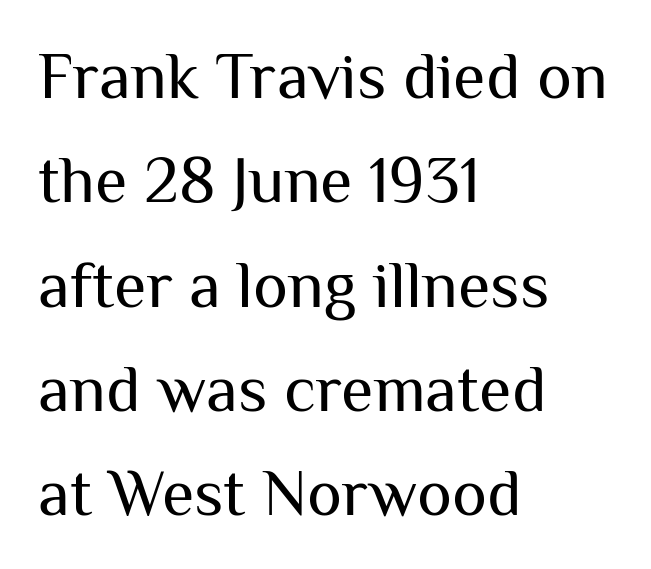
The image shows 66 px regular-weight sans-serif type, upright; set left-aligned, normal line spacing (1.58x), normal letter spacing, not underlined; medium stroke contrast and a medium x-height.
